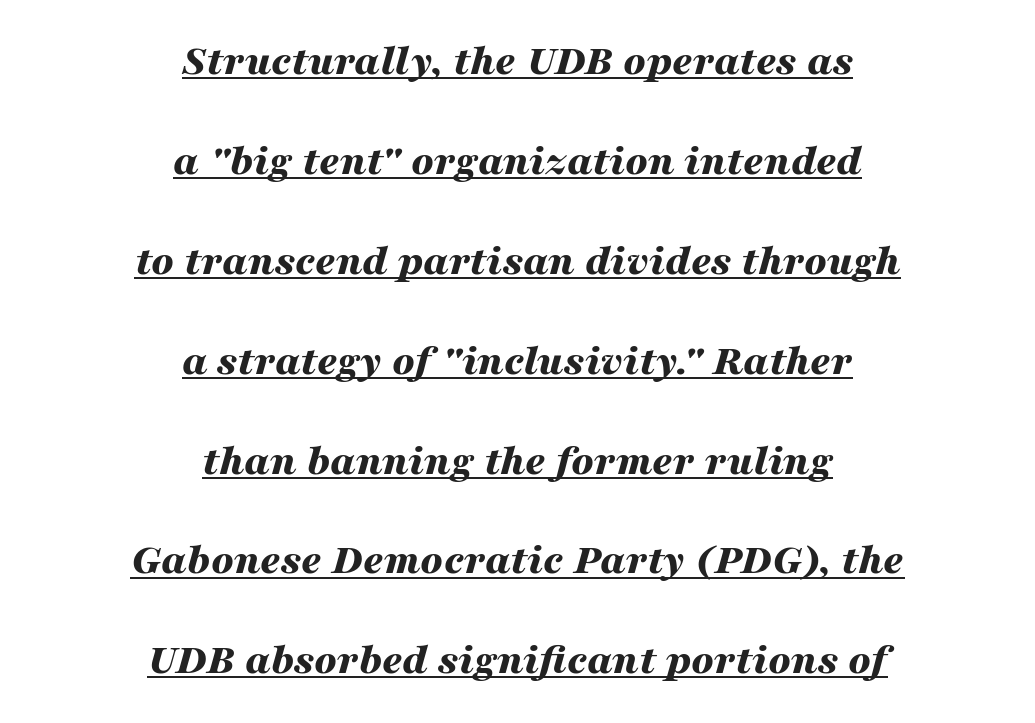
The image shows 44 px bold, wide type, italic (leaning right); set centered, loose line spacing (2.27x), normal letter spacing, underlined; medium stroke contrast and a medium x-height.
